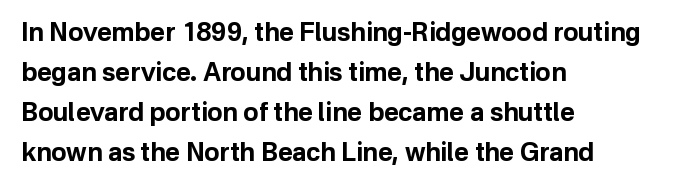
{"italic": "no", "bold": "yes", "underline": "no", "align": "left", "line_spacing": "normal", "line_spacing_ratio": 1.6, "letter_spacing": "normal", "letter_spacing_em": 0.0, "glyph_px": 25}
